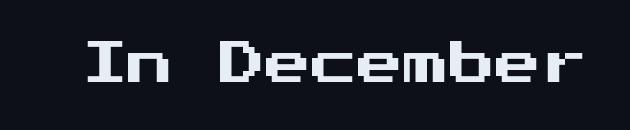
Q: Is the text italic (slanted)? A: No, it is upright.
Q: Is the typeface a serif or a sans-serif typeface? A: Sans-serif.
Q: Is the text underlined? A: No.
Q: Is the spacing between letters normal or unusually wide? A: Normal.
Q: Width (condensed, normal, or wide)? A: Normal.
Q: Stroke contrast? A: Medium.
Q: x-height? A: Medium.
